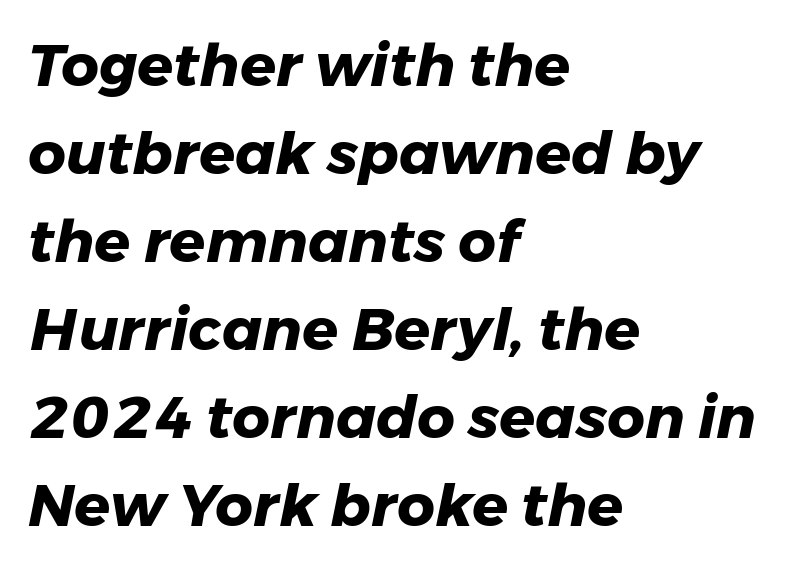
The image shows 59 px heavy type, italic (leaning right); set left-aligned, normal line spacing (1.49x), normal letter spacing, not underlined; low stroke contrast and a medium x-height.
